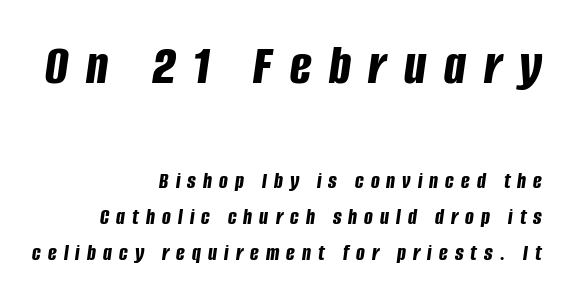
Is the lower block the larger one? No — the upper block carries the bigger type. In terms of posture, this sample is oblique. The horizontal fit of the characters is loose and conspicuously gappy. Set as a true bold cut, around the 700 mark. Reading down the block, your eye finds every line finishing at a fixed right position. The passage shown stacks its lines at a standard gap.
